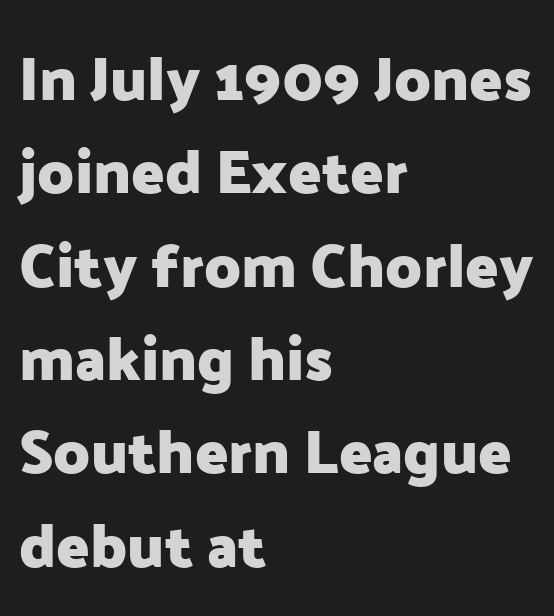
Q: Is the text bold? A: Yes.
Q: Is the text italic (slanted)? A: No, it is upright.
Q: Is the typeface a serif or a sans-serif typeface? A: Sans-serif.
Q: Is the text underlined? A: No.
Q: How is the paragraph aligned? A: Left-aligned.
Q: Is the spacing between letters normal or unusually wide? A: Normal.
Q: Is the spacing between lines tight, normal or loose? A: Normal.
Q: Width (condensed, normal, or wide)? A: Normal.
Q: Stroke contrast? A: Low.
Q: x-height? A: Medium.
Q: Monospaced? A: No.
